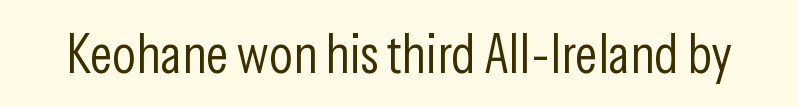
{"serif": "no", "italic": "no", "bold": "no", "weight": "light", "width": "condensed", "stroke_contrast": "low", "x_height": "medium", "monospaced": "no", "underline": "no", "letter_spacing": "normal", "letter_spacing_em": 0.0, "glyph_px": 55}
